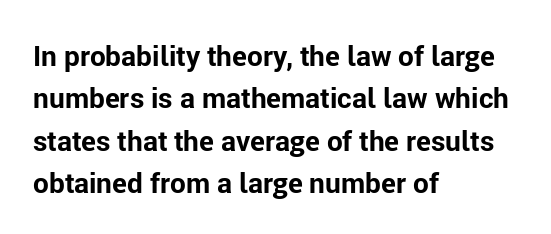
Underline: absent. Students, note that the glyphs here touch the page at normal intervals. This rendering employs a face without finishing strokes, i.e., a sans-serif. Vertical strokes here are truly vertical. Here the designer chose a conventional face with non-uniform glyph widths. This rendering uses left alignment, leaving the right contour irregular.
